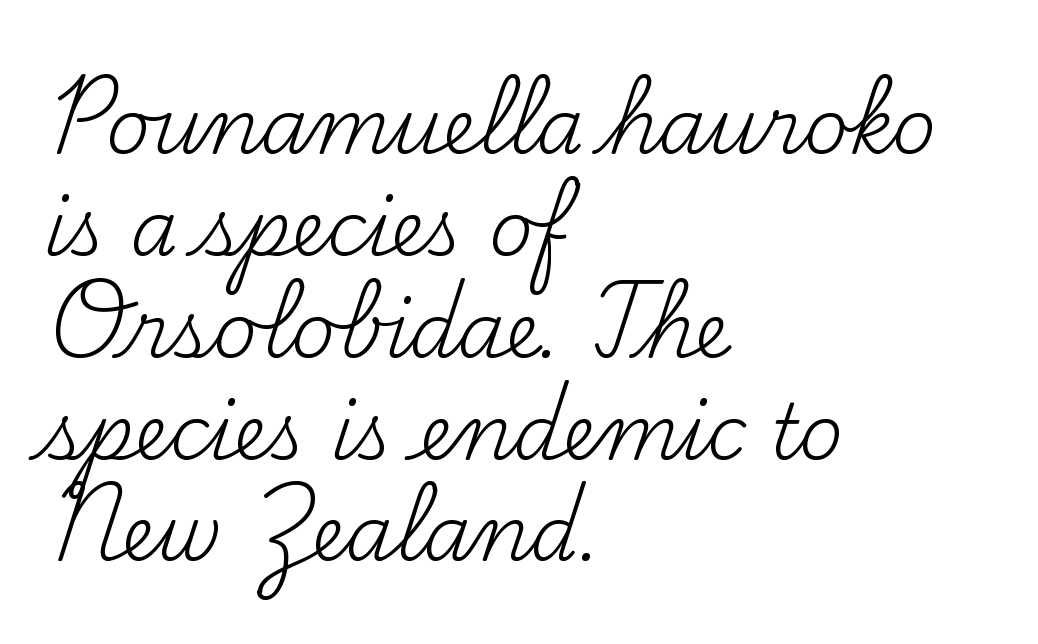
The image shows 76 px regular-weight serif type; set left-aligned, normal line spacing (1.34x), normal letter spacing, not underlined; medium stroke contrast and a small x-height.
